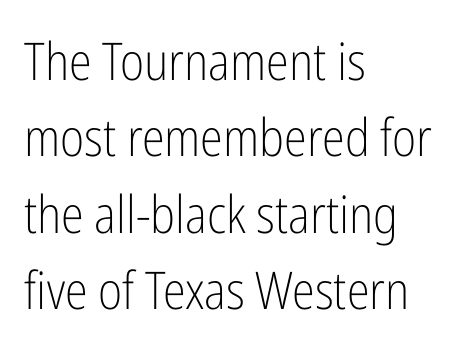
Q: Is the text bold? A: No.
Q: Is the text italic (slanted)? A: No, it is upright.
Q: Is the typeface a serif or a sans-serif typeface? A: Sans-serif.
Q: Is the text underlined? A: No.
Q: How is the paragraph aligned? A: Left-aligned.
Q: Is the spacing between letters normal or unusually wide? A: Normal.
Q: Is the spacing between lines tight, normal or loose? A: Normal.
Q: Width (condensed, normal, or wide)? A: Condensed.
Q: Stroke contrast? A: Low.
Q: x-height? A: Medium.
Q: Monospaced? A: No.
